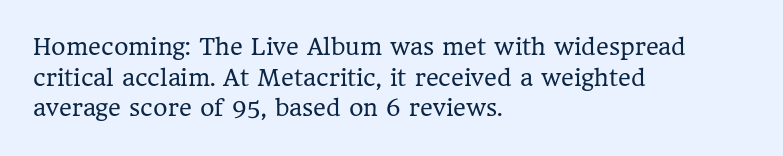
The image shows 22 px text type, upright; set left-aligned, normal line spacing (1.39x), normal letter spacing, not underlined.
